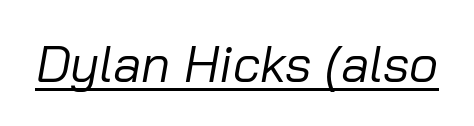
{"italic": "yes", "lean": "right", "slant_degrees": 10, "bold": "no", "weight": "regular", "width": "normal", "stroke_contrast": "low", "x_height": "medium", "monospaced": "no", "underline": "yes", "letter_spacing": "normal", "letter_spacing_em": 0.0, "glyph_px": 51}
